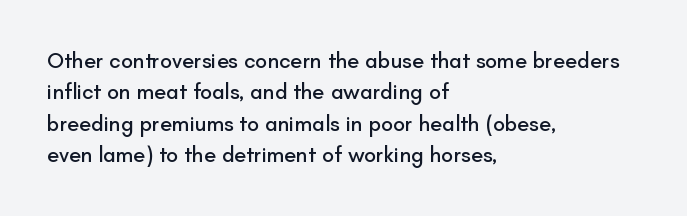
Quick note: underline off. Interline gaps are of average width in this sample. Notice how the stems are strictly vertical — no italics here. How are the letters spaced? Ordinarily, with no added tracking. The lines are quadded left.
